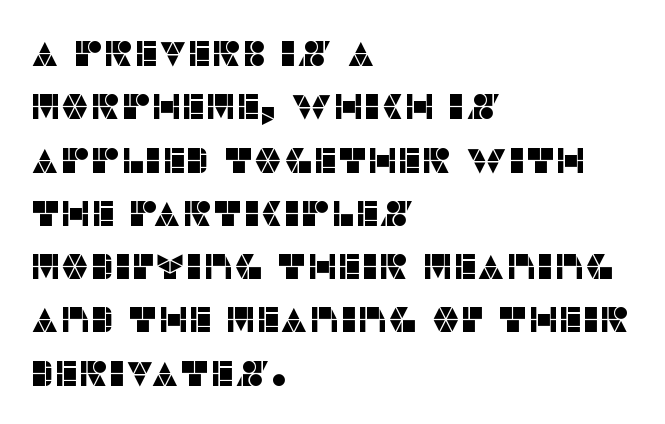
The image shows 36 px sans-serif type, upright; set left-aligned, normal line spacing (1.48x), normal letter spacing, not underlined; low stroke contrast and a large x-height.
